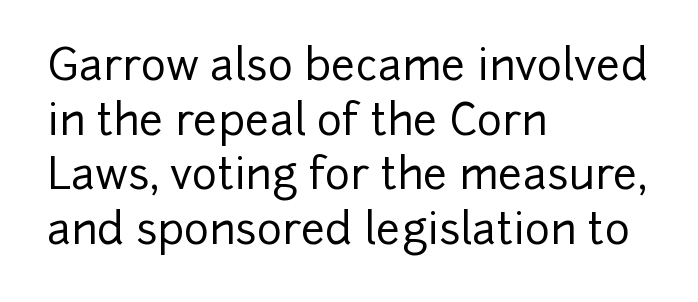
{"serif": "no", "italic": "no", "width": "normal", "stroke_contrast": "low", "x_height": "medium", "monospaced": "no", "underline": "no", "align": "left", "line_spacing": "normal", "line_spacing_ratio": 1.27, "letter_spacing": "normal", "letter_spacing_em": 0.0, "glyph_px": 43}
